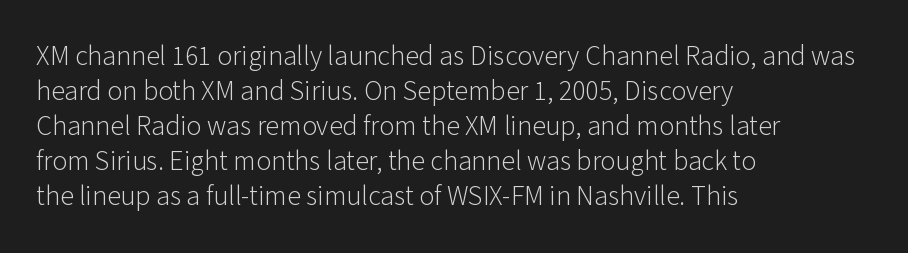
The vertical gap from one line to the next is medium. Each line starts at the same left margin while the right side varies. Anything drawn beneath the words? Only blank space. Look at the bottom of the vertical strokes: they stop flat, with no serifs. The letters stand upright; this is a roman face. Bold? No — there's no thickening of the strokes.
